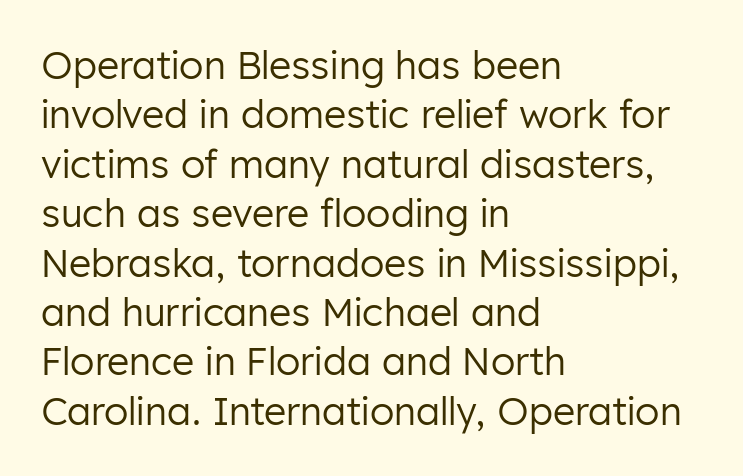
Q: Is the text bold? A: No.
Q: Is the text italic (slanted)? A: No, it is upright.
Q: Is the typeface a serif or a sans-serif typeface? A: Sans-serif.
Q: Is the text underlined? A: No.
Q: How is the paragraph aligned? A: Left-aligned.
Q: Is the spacing between letters normal or unusually wide? A: Normal.
Q: Is the spacing between lines tight, normal or loose? A: Normal.
Q: Width (condensed, normal, or wide)? A: Normal.
Q: Stroke contrast? A: Low.
Q: x-height? A: Medium.
Q: Monospaced? A: No.
